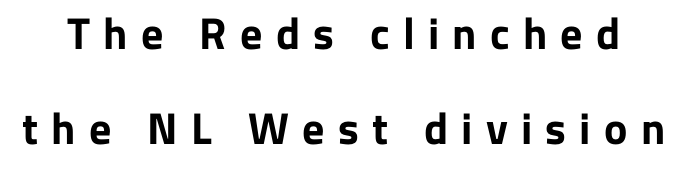
Q: Is the text bold? A: Yes.
Q: Is the text italic (slanted)? A: No, it is upright.
Q: Is the typeface a serif or a sans-serif typeface? A: Sans-serif.
Q: Is the text underlined? A: No.
Q: Is the spacing between letters normal or unusually wide? A: Unusually wide.
Q: Is the spacing between lines tight, normal or loose? A: Loose.
Q: Width (condensed, normal, or wide)? A: Normal.
Q: Stroke contrast? A: Low.
Q: x-height? A: Medium.
Q: Monospaced? A: No.
